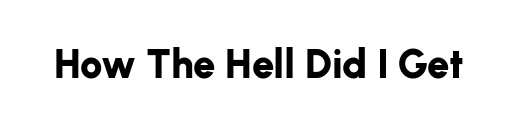
The image shows 40 px bold sans-serif type, upright; set normal letter spacing, not underlined; low stroke contrast and a medium x-height.
